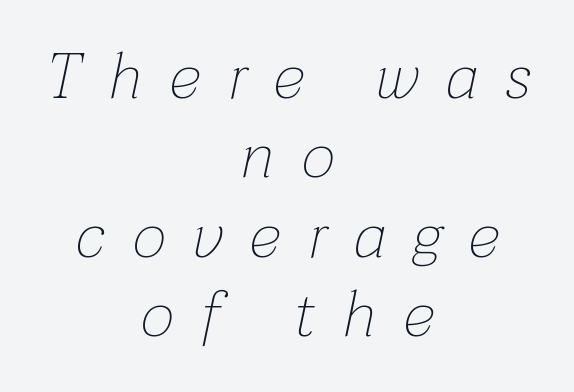
No letter is thick-stroked: the sample isn't bold. A typesetter would call this proportional, since set widths differ per character. What stands out about the letter spacing? Its width — letters are far apart. Quick note: underline off. The rag falls on both sides of this text block equally.
